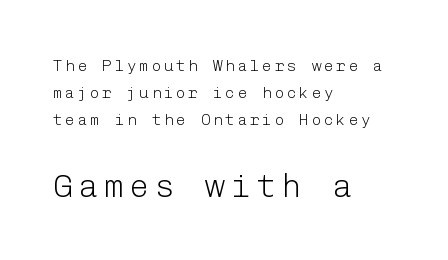
Q: Is the text bold? A: No.
Q: Is the text italic (slanted)? A: No, it is upright.
Q: Is the typeface a serif or a sans-serif typeface? A: Sans-serif.
Q: Is the text underlined? A: No.
Q: How is the paragraph aligned? A: Left-aligned.
Q: Is the spacing between lines tight, normal or loose? A: Normal.
Q: Which block of text is set in a larger size, the first (top) or the second (bottom)? A: The second (bottom) one.
Q: Width (condensed, normal, or wide)? A: Normal.
Q: Stroke contrast? A: Low.
Q: x-height? A: Medium.
